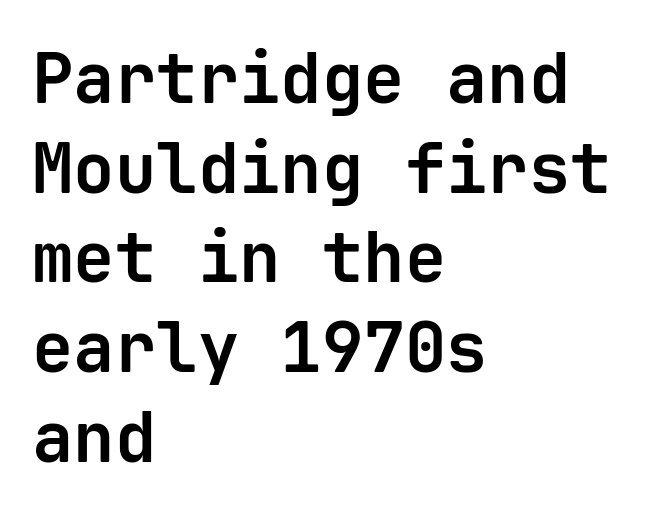
The typesetter chose a ragged-right arrangement here. Look at the stroke-to-counter ratio: heavy, a bold. The passage shown is typed in a monospace face where columns stay perfectly aligned. Reading down the column, the eye jumps a familiar distance to each next line. Nothing unusual about the tracking: characters are spaced as the font intends. Underlining? Definitely not there.
